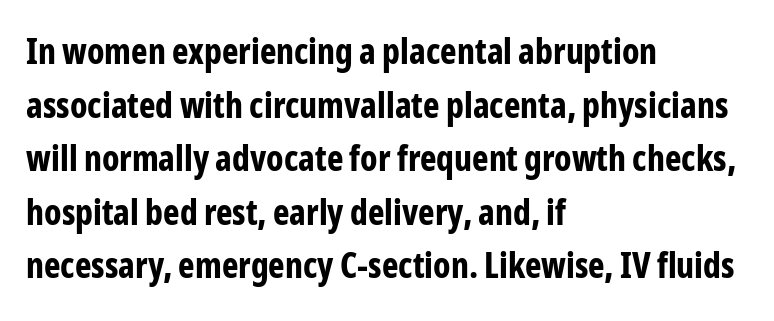
Pretty heavy lettering here — definitely bold. The glyphs in this specimen are sans serif. Every character sits straight up, as roman type does. Rows of type keep a routine distance in the vertical direction.
